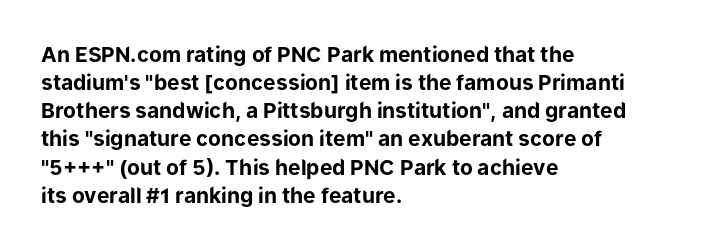
Q: Is the text bold? A: Yes.
Q: Is the text italic (slanted)? A: No, it is upright.
Q: Is the text underlined? A: No.
Q: How is the paragraph aligned? A: Left-aligned.
Q: Is the spacing between letters normal or unusually wide? A: Normal.
Q: Is the spacing between lines tight, normal or loose? A: Normal.
